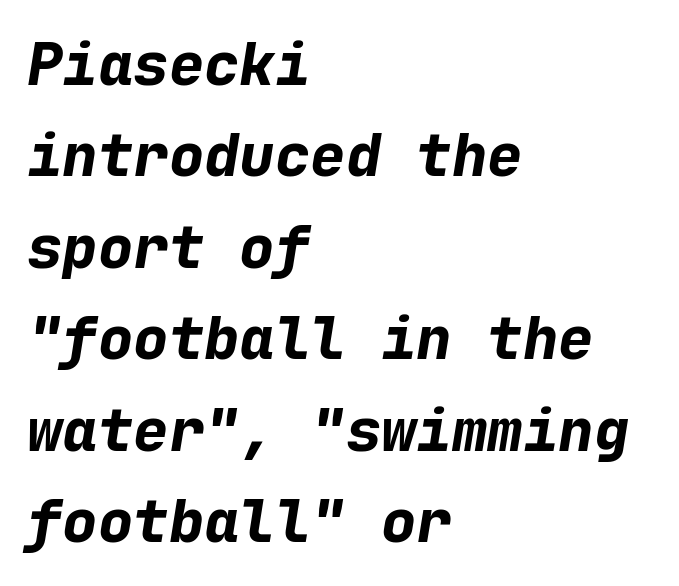
Characters are canted at an angle relative to the baseline's perpendicular. Evenly set lines give the paragraph a standard silhouette. These lines are rendered in a fixed-pitch font. Where is the straight margin? On the left.
